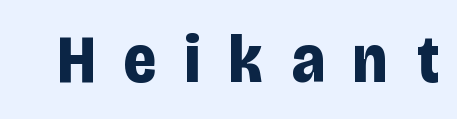
{"serif": "no", "italic": "no", "bold": "yes", "weight": "bold", "width": "condensed", "stroke_contrast": "low", "x_height": "large", "monospaced": "no", "underline": "no", "letter_spacing": "wide", "letter_spacing_em": 0.42, "glyph_px": 68}
